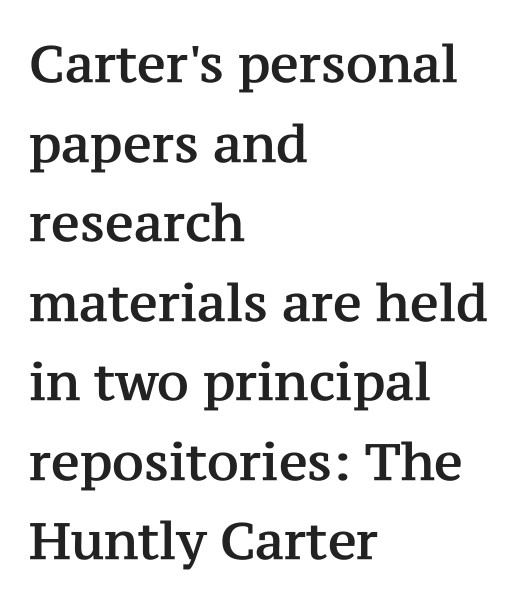
Q: Is the text italic (slanted)? A: No, it is upright.
Q: Is the typeface a serif or a sans-serif typeface? A: Serif.
Q: Is the text underlined? A: No.
Q: How is the paragraph aligned? A: Left-aligned.
Q: Is the spacing between letters normal or unusually wide? A: Normal.
Q: Is the spacing between lines tight, normal or loose? A: Normal.
Q: Width (condensed, normal, or wide)? A: Normal.
Q: Stroke contrast? A: Medium.
Q: x-height? A: Medium.
Q: Monospaced? A: No.
